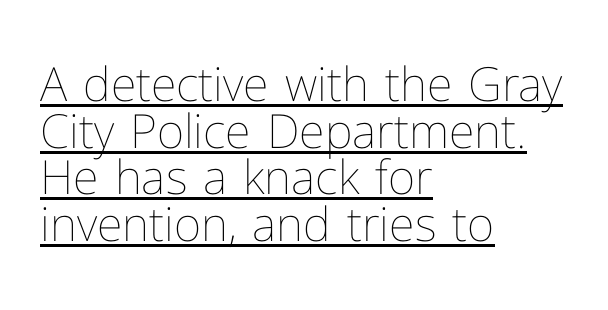
Cramped leading. The strokes carry an ordinary text weight at most. Observe the ordinary spacing: letters are neighbours, not strangers. Caption: lettering with a line underneath. The typography opts for an upright posture over an oblique one. A typesetter would call this proportional, since set widths differ per character.
